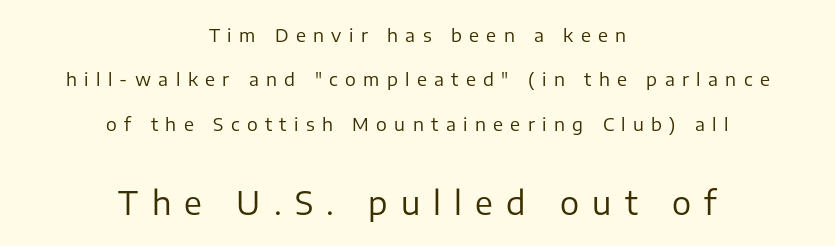
Q: Is the text bold? A: No.
Q: Is the text italic (slanted)? A: No, it is upright.
Q: Is the typeface a serif or a sans-serif typeface? A: Sans-serif.
Q: Is the text underlined? A: No.
Q: How is the paragraph aligned? A: Centered.
Q: Is the spacing between letters normal or unusually wide? A: Unusually wide.
Q: Is the spacing between lines tight, normal or loose? A: Loose.
Q: Which block of text is set in a larger size, the first (top) or the second (bottom)? A: The second (bottom) one.
Q: Width (condensed, normal, or wide)? A: Normal.
Q: Stroke contrast? A: Low.
Q: x-height? A: Medium.
Q: Monospaced? A: No.
